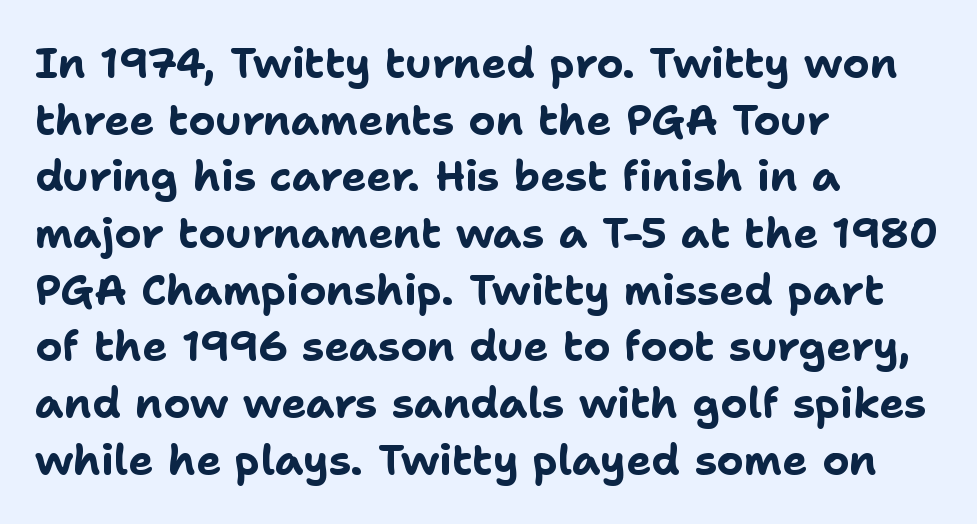
Q: Is the text bold? A: Yes.
Q: Is the text italic (slanted)? A: No, it is upright.
Q: Is the typeface a serif or a sans-serif typeface? A: Sans-serif.
Q: Is the text underlined? A: No.
Q: How is the paragraph aligned? A: Left-aligned.
Q: Is the spacing between letters normal or unusually wide? A: Normal.
Q: Is the spacing between lines tight, normal or loose? A: Normal.
Q: Width (condensed, normal, or wide)? A: Normal.
Q: Stroke contrast? A: Low.
Q: x-height? A: Medium.
Q: Monospaced? A: No.
